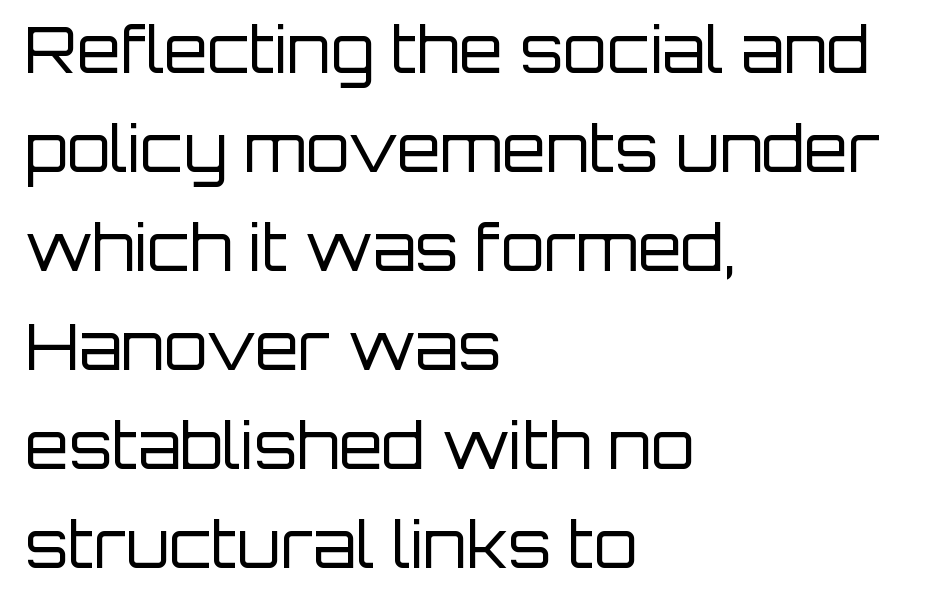
Line starts are locked; line ends wander. No extra ink here — the face is not bold. Regarding serifs, this sample does without them. This sample uses an upright cut, with every glyph sitting square on the baseline.
